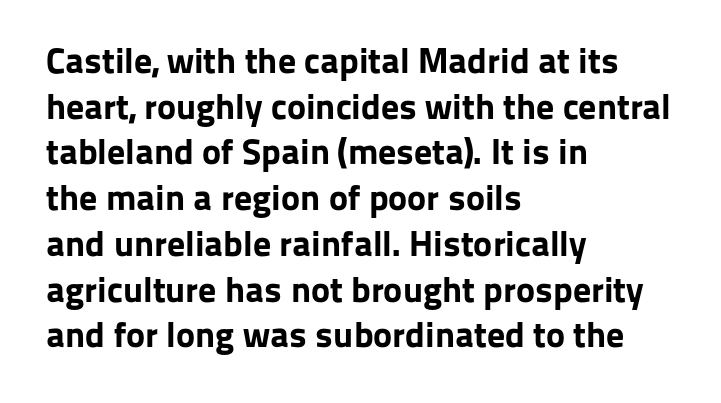
{"serif": "no", "italic": "no", "bold": "yes", "weight": "bold", "width": "normal", "stroke_contrast": "low", "x_height": "medium", "monospaced": "no", "underline": "no", "align": "left", "line_spacing": "normal", "line_spacing_ratio": 1.27, "letter_spacing": "normal", "letter_spacing_em": 0.0, "glyph_px": 36}
